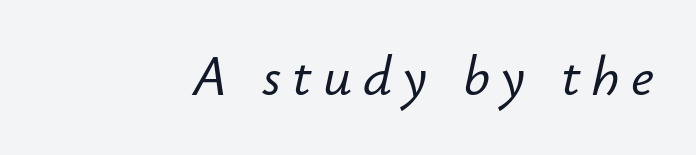
{"italic": "yes", "lean": "right", "slant_degrees": 12, "width": "normal", "stroke_contrast": "low", "x_height": "small", "monospaced": "no", "underline": "no", "letter_spacing": "wide", "letter_spacing_em": 0.2, "glyph_px": 56}
